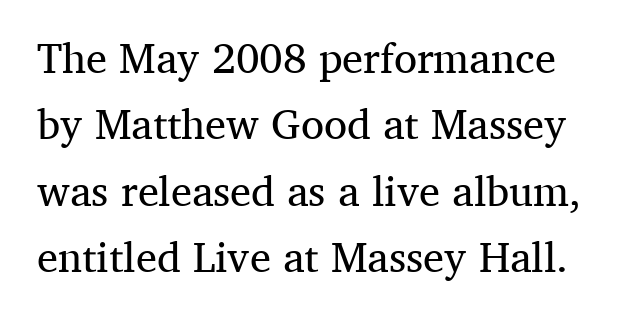
Examine the stroke ends and you'll spot serifs. Caption: standard tracking, unaltered. Think of a printed novel: that variable character pitch is what you see here. The specimen reads as upright at a glance. These glyphs show unthickened strokes, regular width or finer.
